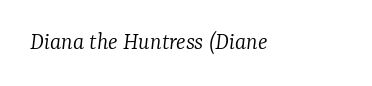
Spacing between characters is what you'd get straight out of the box. The weight would be labelled regular, book, light, or lighter still. The string is rendered with underlining switched off. Observe the lean: these are italic letterforms.
